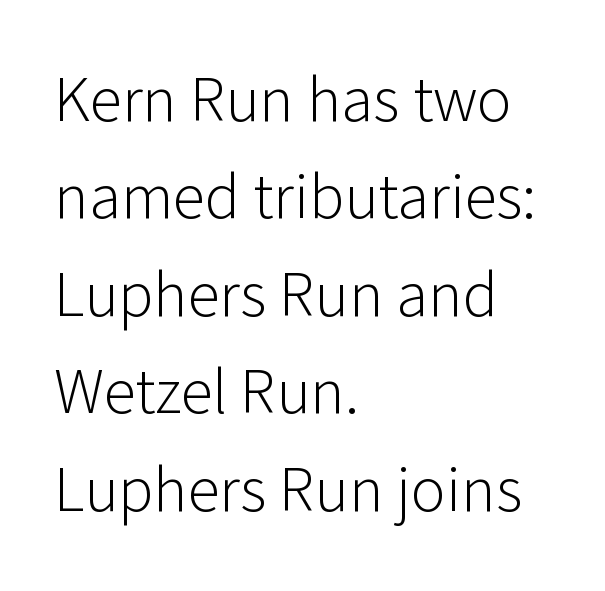
{"serif": "no", "italic": "no", "bold": "no", "weight": "light", "width": "normal", "stroke_contrast": "low", "x_height": "medium", "monospaced": "no", "underline": "no", "align": "left", "line_spacing": "normal", "line_spacing_ratio": 1.5, "letter_spacing": "normal", "letter_spacing_em": 0.0, "glyph_px": 65}
